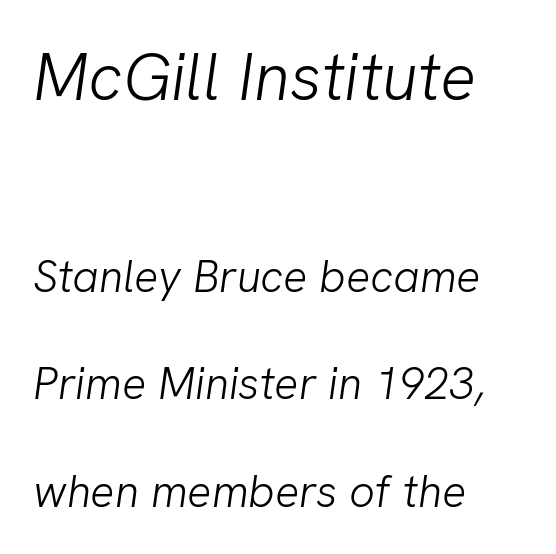
{"serif": "no", "bold": "no", "weight": "light", "width": "normal", "stroke_contrast": "low", "x_height": "medium", "monospaced": "no", "underline": "no", "align": "left", "line_spacing": "loose", "line_spacing_ratio": 2.39, "letter_spacing": "normal", "letter_spacing_em": 0.0, "larger_block": "first", "size_ratio": 1.49, "glyph_px": 67}
